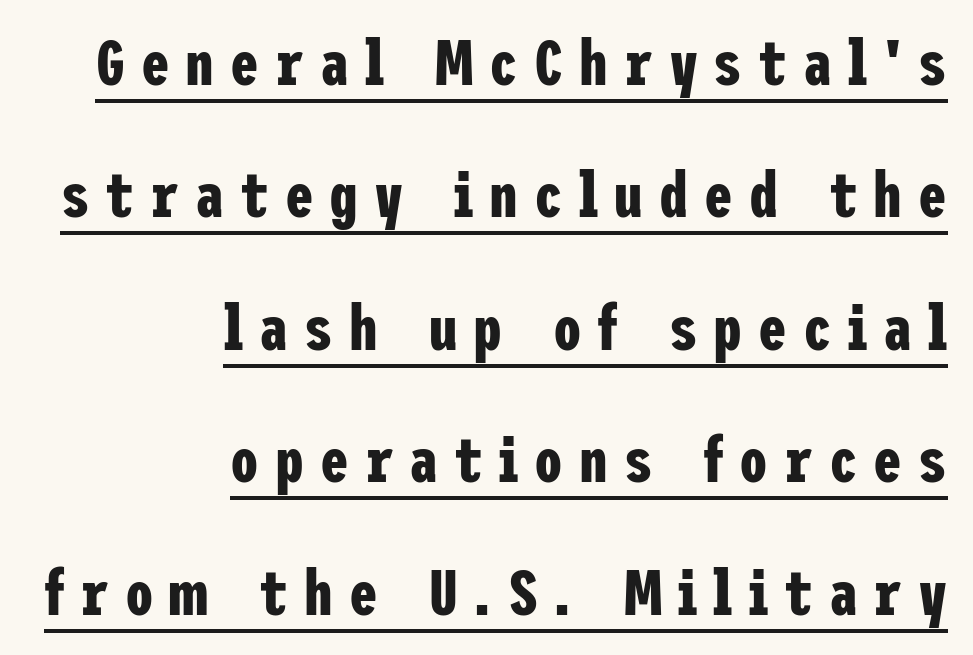
{"serif": "no", "italic": "no", "bold": "yes", "weight": "bold", "width": "condensed", "stroke_contrast": "low", "x_height": "medium", "underline": "yes", "align": "right", "line_spacing": "loose", "line_spacing_ratio": 2.07, "letter_spacing": "wide", "letter_spacing_em": 0.25, "glyph_px": 64}
